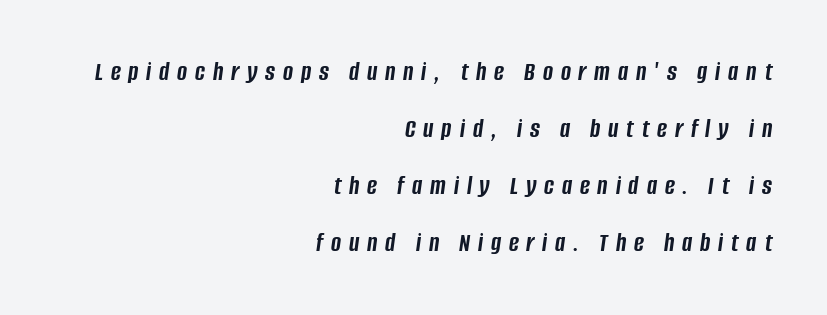
The image shows 27 px bold type, italic (leaning right); set right-aligned, loose line spacing (2.11x), unusually wide letter spacing (+0.29 em), not underlined.
